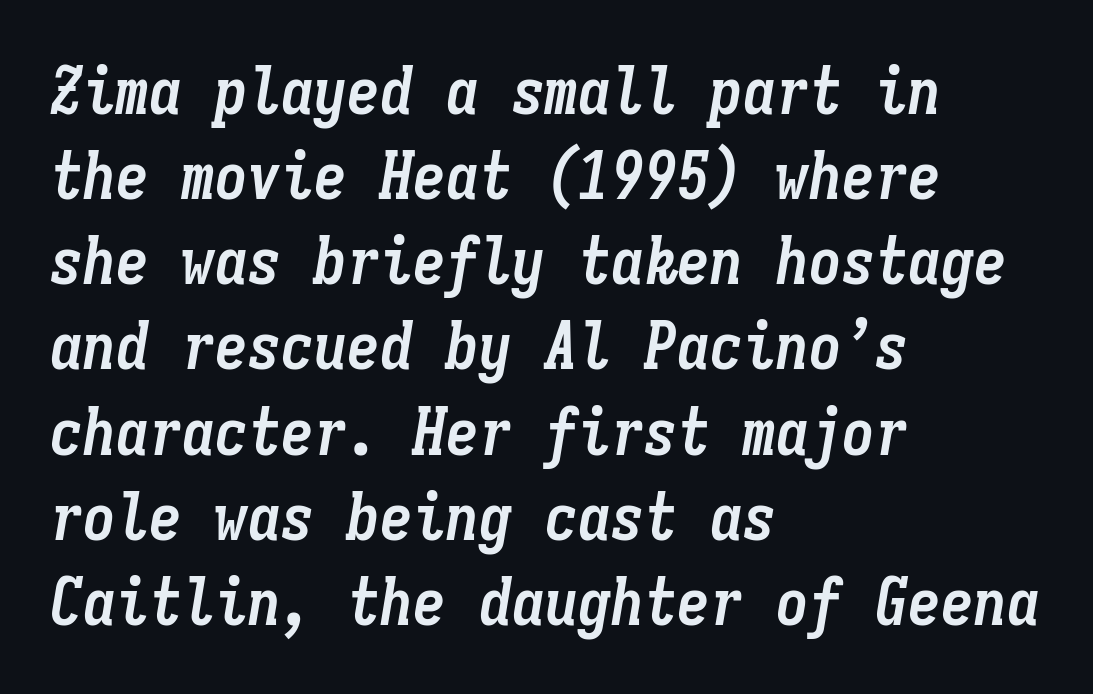
The image shows 66 px semibold, condensed type, italic (leaning right), monospaced; set left-aligned, normal line spacing (1.29x), normal letter spacing, not underlined; low stroke contrast and a medium x-height.
